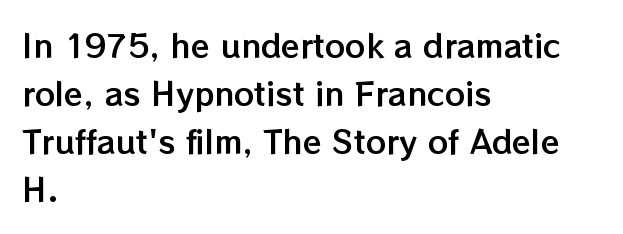
{"italic": "no", "width": "normal", "stroke_contrast": "low", "x_height": "medium", "monospaced": "no", "underline": "no", "align": "left", "line_spacing": "normal", "line_spacing_ratio": 1.55, "letter_spacing": "normal", "letter_spacing_em": 0.0, "glyph_px": 31}
